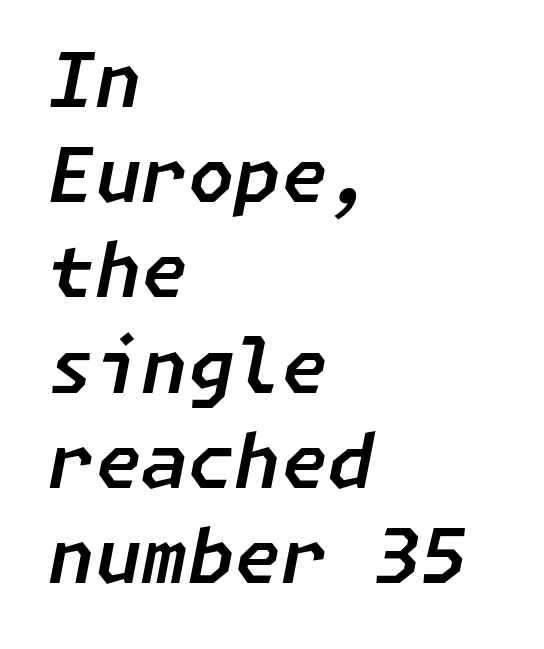
Q: Is the text italic (slanted)? A: Yes, it leans right by about 11 degrees.
Q: Is the text underlined? A: No.
Q: How is the paragraph aligned? A: Left-aligned.
Q: Is the spacing between letters normal or unusually wide? A: Normal.
Q: Is the spacing between lines tight, normal or loose? A: Normal.
Q: Width (condensed, normal, or wide)? A: Normal.
Q: Stroke contrast? A: Low.
Q: x-height? A: Medium.
